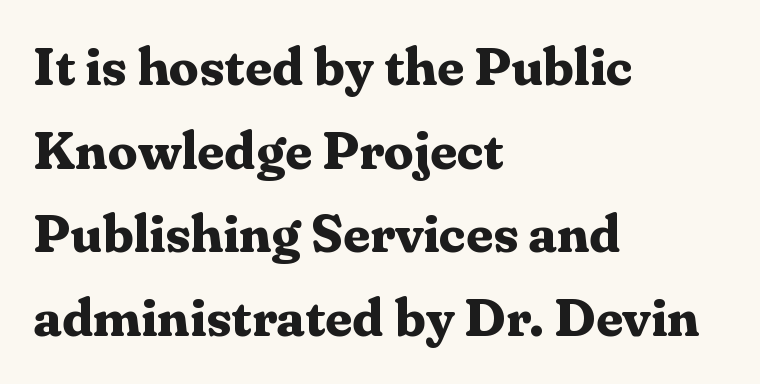
The image shows 53 px bold serif type, upright; set left-aligned, normal line spacing (1.58x), normal letter spacing, not underlined; medium stroke contrast and a medium x-height.
